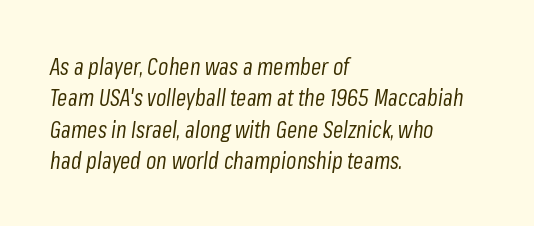
Characters follow at the spacing the type designer built in. A normal amount of white space separates one row of letters from the next. Observe the lean: these are italic letterforms. This rendering uses left alignment, leaving the right contour irregular. Words float on clear page, feet unadorned.
